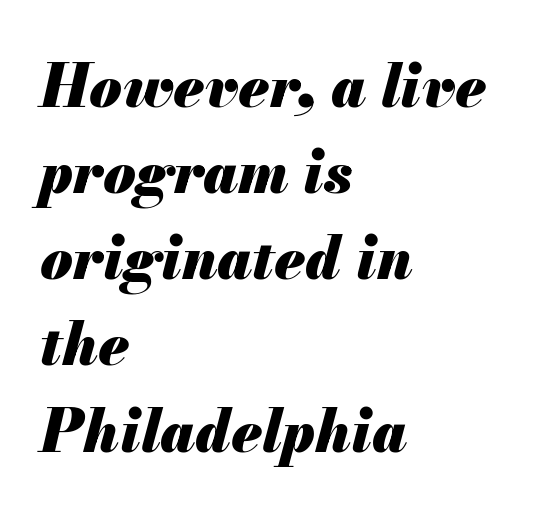
The image shows 59 px heavy type, italic (leaning right); set left-aligned, normal line spacing (1.46x), normal letter spacing, not underlined; medium stroke contrast and a small x-height.
